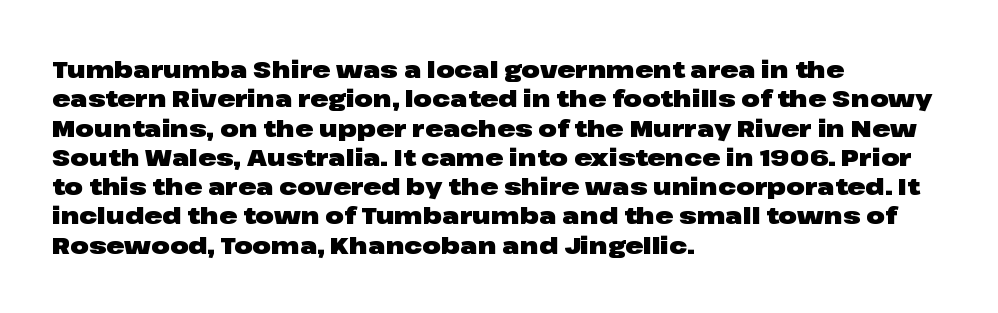
Check the space under the baseline: it is left empty. Words appear dense and cohesive because spacing is normal. Summary of weight: heavy, a full bold. Caption: multi-line text, flush left, ragged right.
